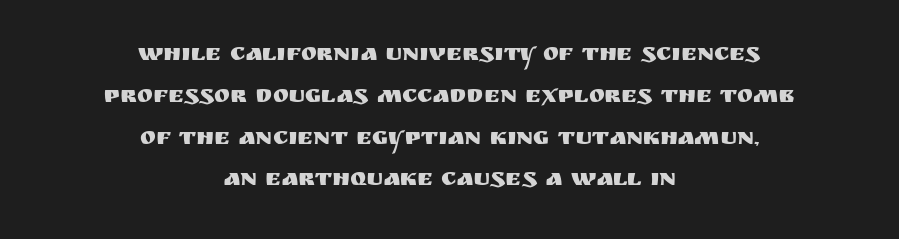
Q: Is the text italic (slanted)? A: No, it is upright.
Q: Is the text underlined? A: No.
Q: How is the paragraph aligned? A: Centered.
Q: Is the spacing between letters normal or unusually wide? A: Normal.
